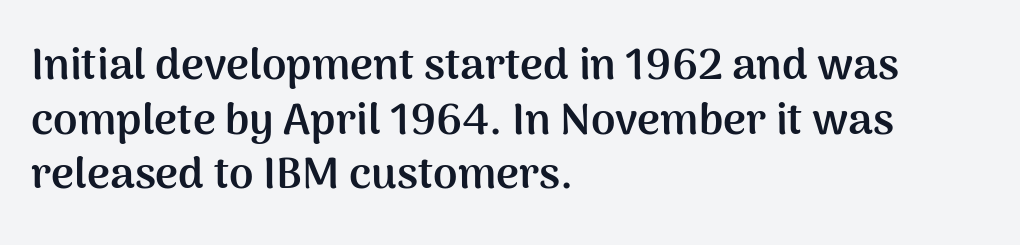
The image shows 44 px semibold sans-serif type, upright; set left-aligned, line spacing 1.24x, normal letter spacing, not underlined; medium stroke contrast and a medium x-height.
